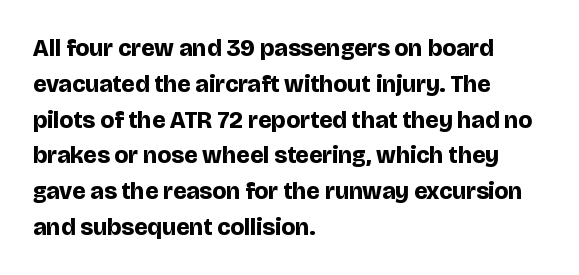
The image shows 24 px bold type, upright; set left-aligned, normal line spacing (1.49x), normal letter spacing, not underlined.
